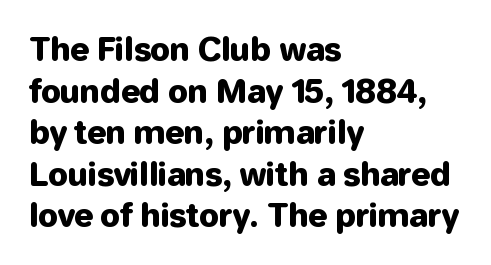
Q: Is the text italic (slanted)? A: No, it is upright.
Q: Is the typeface a serif or a sans-serif typeface? A: Sans-serif.
Q: Is the text underlined? A: No.
Q: How is the paragraph aligned? A: Left-aligned.
Q: Is the spacing between letters normal or unusually wide? A: Normal.
Q: Is the spacing between lines tight, normal or loose? A: Normal.
Q: Width (condensed, normal, or wide)? A: Normal.
Q: Stroke contrast? A: Low.
Q: x-height? A: Medium.
Q: Monospaced? A: No.
